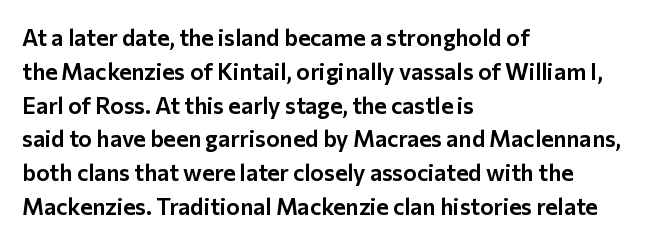
Q: Is the text italic (slanted)? A: No, it is upright.
Q: Is the text underlined? A: No.
Q: How is the paragraph aligned? A: Left-aligned.
Q: Is the spacing between letters normal or unusually wide? A: Normal.
Q: Is the spacing between lines tight, normal or loose? A: Normal.
